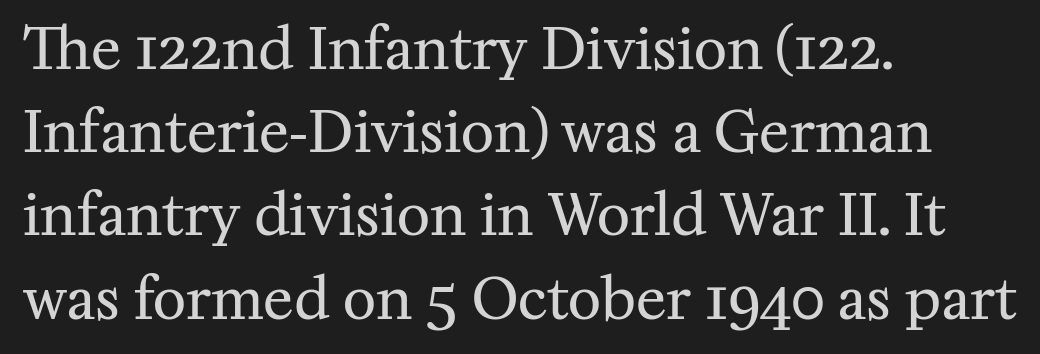
Q: Is the text bold? A: No.
Q: Is the text italic (slanted)? A: No, it is upright.
Q: Is the typeface a serif or a sans-serif typeface? A: Serif.
Q: Is the text underlined? A: No.
Q: How is the paragraph aligned? A: Left-aligned.
Q: Is the spacing between letters normal or unusually wide? A: Normal.
Q: Is the spacing between lines tight, normal or loose? A: Normal.
Q: Width (condensed, normal, or wide)? A: Normal.
Q: Stroke contrast? A: Medium.
Q: x-height? A: Medium.
Q: Monospaced? A: No.
